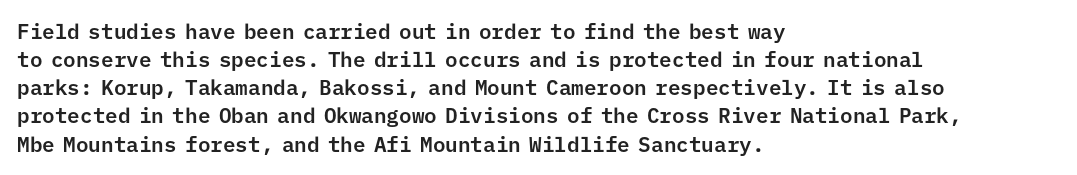
Q: Is the text italic (slanted)? A: No, it is upright.
Q: Is the text underlined? A: No.
Q: How is the paragraph aligned? A: Left-aligned.
Q: Is the spacing between letters normal or unusually wide? A: Normal.
Q: Is the spacing between lines tight, normal or loose? A: Normal.
